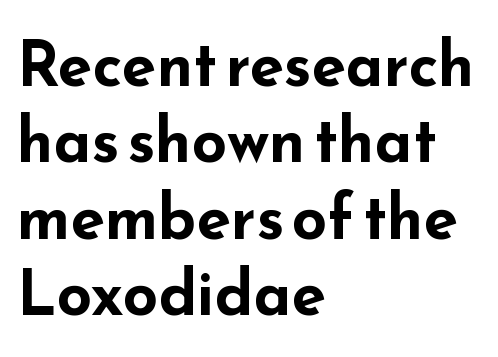
The image shows 62 px bold, wide sans-serif type, upright; set left-aligned, line spacing 1.23x, normal letter spacing, not underlined; low stroke contrast and a small x-height.
